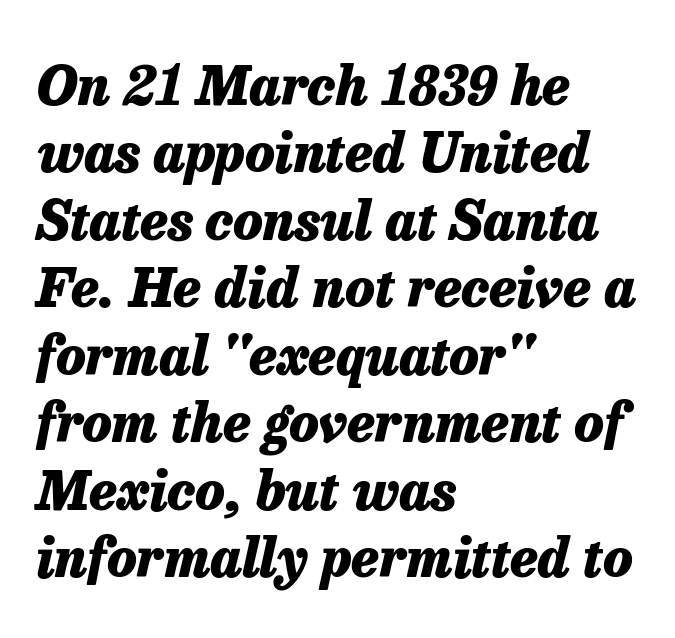
Reading down the column, the eye jumps a familiar distance to each next line. The strokes are fattened all the way to bold. These lines keep a tight, regular rhythm from letter to letter. Just letters on the line, the space beneath them empty. This rendering uses left alignment, leaving the right contour irregular. Is this a fixed-width face? No — the glyphs have proportional, varying widths.
